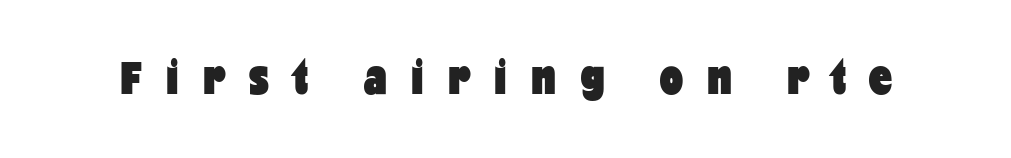
{"serif": "no", "italic": "no", "bold": "yes", "weight": "heavy", "width": "condensed", "stroke_contrast": "low", "x_height": "medium", "monospaced": "no", "underline": "no", "letter_spacing": "wide", "letter_spacing_em": 0.48, "glyph_px": 51}
